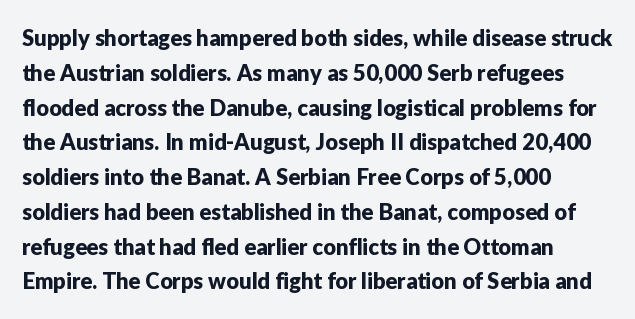
The image shows 22 px text type, upright; set left-aligned, normal line spacing (1.58x), normal letter spacing, not underlined.
